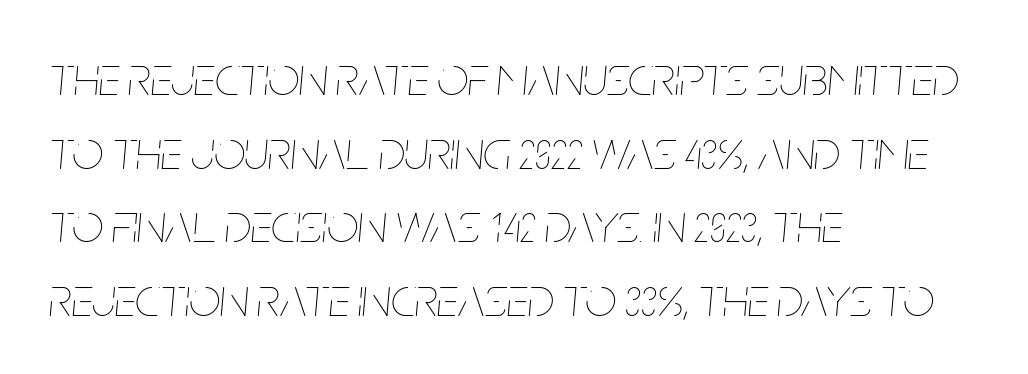
Q: Is the text bold? A: No.
Q: Is the text italic (slanted)? A: Yes, it leans right by about 5 degrees.
Q: Is the text underlined? A: No.
Q: How is the paragraph aligned? A: Left-aligned.
Q: Is the spacing between letters normal or unusually wide? A: Normal.
Q: Is the spacing between lines tight, normal or loose? A: Normal.
Q: Width (condensed, normal, or wide)? A: Condensed.
Q: Stroke contrast? A: Low.
Q: x-height? A: Large.
Q: Monospaced? A: No.
